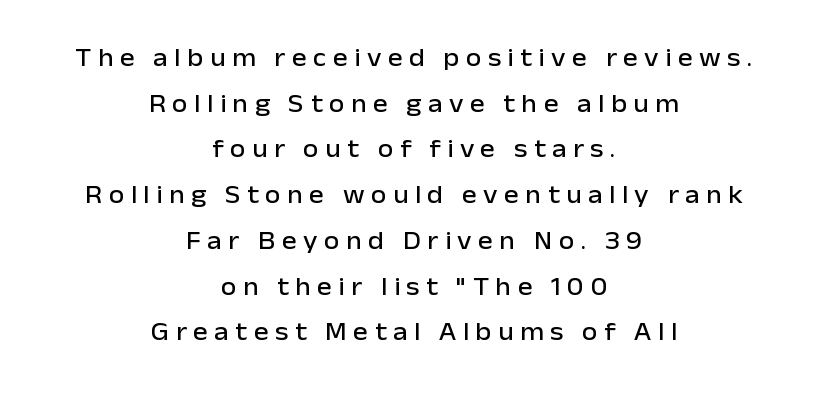
{"italic": "no", "underline": "no", "align": "center", "line_spacing_ratio": 1.83, "letter_spacing": "wide", "letter_spacing_em": 0.26, "glyph_px": 25}
